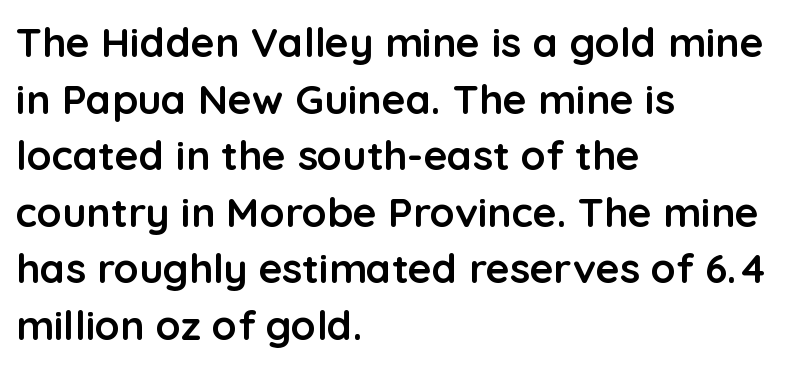
{"serif": "no", "italic": "no", "bold": "yes", "weight": "semibold", "width": "normal", "stroke_contrast": "low", "x_height": "medium", "monospaced": "no", "underline": "no", "align": "left", "line_spacing": "normal", "line_spacing_ratio": 1.38, "letter_spacing": "normal", "letter_spacing_em": 0.0, "glyph_px": 41}
